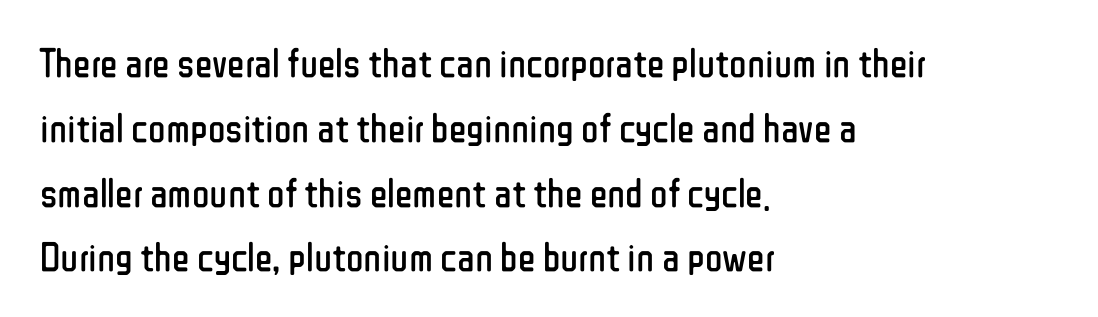
In terms of leading, this rendering sits right in the middle. Typographically, this falls in the sans-serif category. Characters follow at the spacing the type designer built in. Notice how the passage keeps a crisp vertical edge on the left only.
